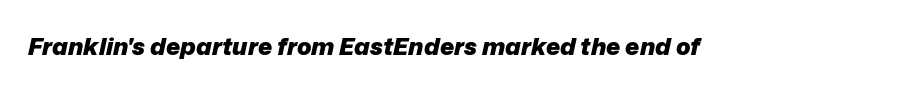
{"italic": "yes", "lean": "right", "slant_degrees": 12, "bold": "yes", "underline": "no", "letter_spacing": "normal", "letter_spacing_em": 0.0, "glyph_px": 24}
